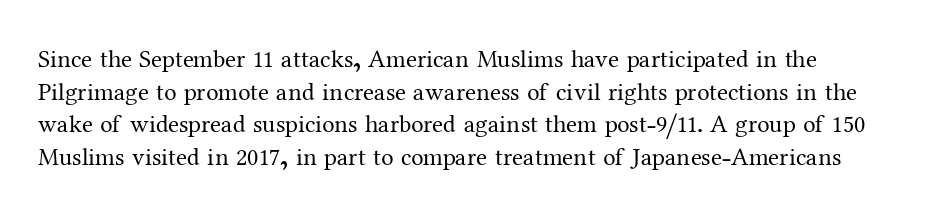
The image shows 25 px text type, upright; set normal line spacing (1.31x), normal letter spacing, not underlined.
